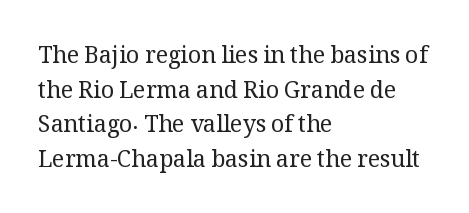
Q: Is the text bold? A: No.
Q: Is the text italic (slanted)? A: No, it is upright.
Q: Is the text underlined? A: No.
Q: How is the paragraph aligned? A: Left-aligned.
Q: Is the spacing between letters normal or unusually wide? A: Normal.
Q: Is the spacing between lines tight, normal or loose? A: Normal.
